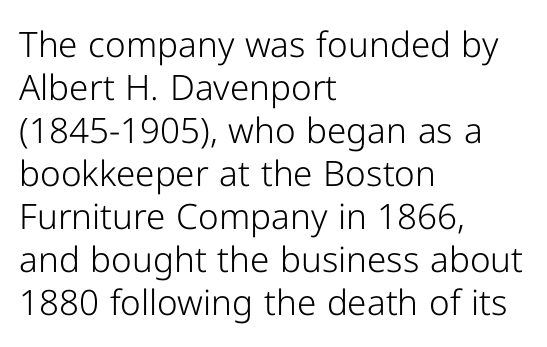
{"serif": "no", "italic": "no", "bold": "no", "weight": "light", "width": "normal", "stroke_contrast": "low", "x_height": "medium", "monospaced": "no", "underline": "no", "align": "left", "line_spacing_ratio": 1.23, "letter_spacing": "normal", "letter_spacing_em": 0.0, "glyph_px": 35}
